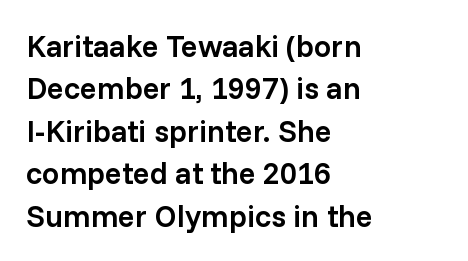
Q: Is the text bold? A: Semi-bold.
Q: Is the text italic (slanted)? A: No, it is upright.
Q: Is the typeface a serif or a sans-serif typeface? A: Sans-serif.
Q: Is the text underlined? A: No.
Q: How is the paragraph aligned? A: Left-aligned.
Q: Is the spacing between letters normal or unusually wide? A: Normal.
Q: Is the spacing between lines tight, normal or loose? A: Normal.
Q: Width (condensed, normal, or wide)? A: Normal.
Q: Stroke contrast? A: Low.
Q: x-height? A: Medium.
Q: Monospaced? A: No.
